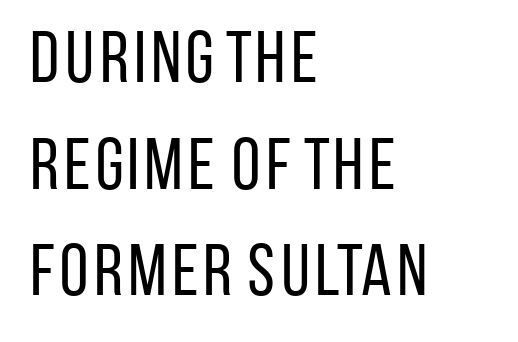
Q: Is the text bold? A: No.
Q: Is the text italic (slanted)? A: No, it is upright.
Q: Is the typeface a serif or a sans-serif typeface? A: Sans-serif.
Q: Is the text underlined? A: No.
Q: How is the paragraph aligned? A: Left-aligned.
Q: Is the spacing between letters normal or unusually wide? A: Normal.
Q: Is the spacing between lines tight, normal or loose? A: Normal.
Q: Width (condensed, normal, or wide)? A: Condensed.
Q: Stroke contrast? A: Low.
Q: x-height? A: Large.
Q: Monospaced? A: No.
